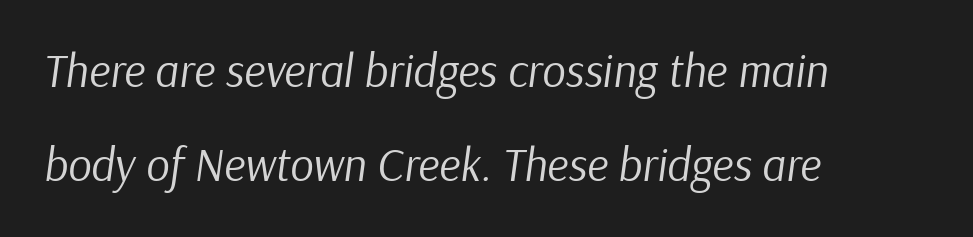
The image shows 46 px regular-weight type, italic (leaning right); set left-aligned, loose line spacing (2.05x), normal letter spacing, not underlined; low stroke contrast and a medium x-height.
